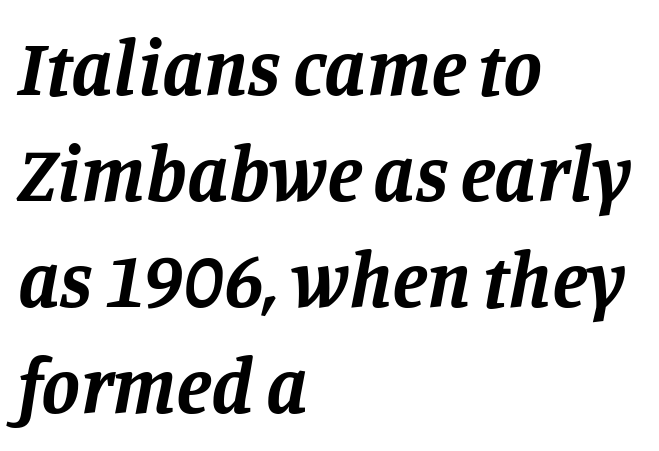
Q: Is the text bold? A: Yes.
Q: Is the text italic (slanted)? A: Yes, it leans right by about 11 degrees.
Q: Is the typeface a serif or a sans-serif typeface? A: Serif.
Q: Is the text underlined? A: No.
Q: How is the paragraph aligned? A: Left-aligned.
Q: Is the spacing between letters normal or unusually wide? A: Normal.
Q: Is the spacing between lines tight, normal or loose? A: Normal.
Q: Width (condensed, normal, or wide)? A: Normal.
Q: Stroke contrast? A: Low.
Q: x-height? A: Large.
Q: Monospaced? A: No.
